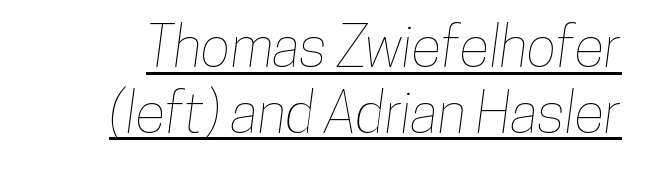
The image shows 56 px condensed type; set line spacing 1.17x, normal letter spacing, underlined; low stroke contrast and a medium x-height.
